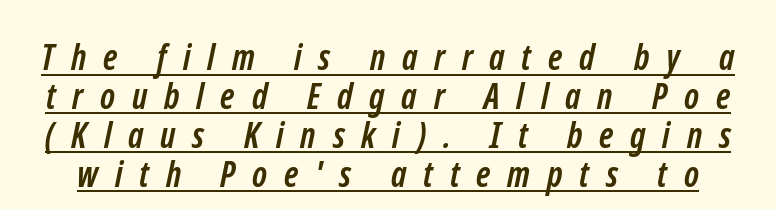
You could barely slide anything between these rows. Decoration check: the copy is underlined. Loose tracking; the words dissolve into strings of separated letters. Weight check: bold — yes, fully. Each letter's strokes conclude bluntly, with no projecting serifs. Varying glyph widths throughout — classic text-font behaviour.
